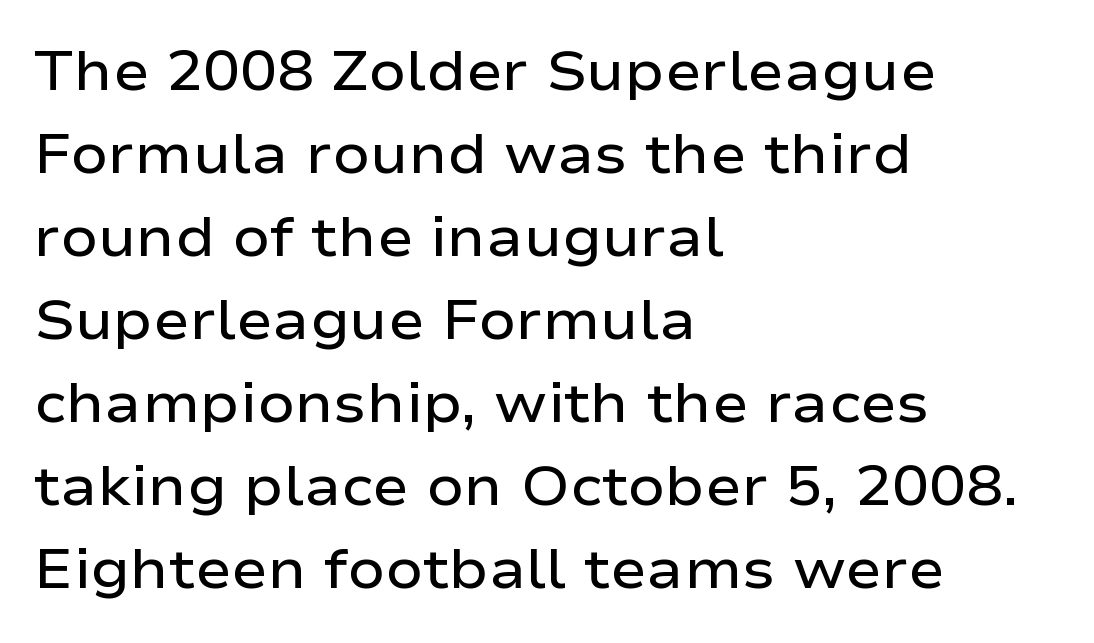
{"serif": "no", "italic": "no", "bold": "semi", "weight": "semibold", "width": "wide", "stroke_contrast": "low", "x_height": "medium", "monospaced": "no", "underline": "no", "align": "left", "line_spacing": "normal", "line_spacing_ratio": 1.51, "letter_spacing": "normal", "letter_spacing_em": 0.0, "glyph_px": 55}
